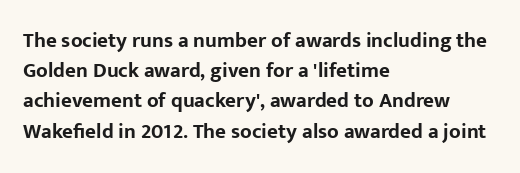
{"italic": "no", "bold": "yes", "underline": "no", "align": "left", "line_spacing": "normal", "line_spacing_ratio": 1.44, "letter_spacing": "normal", "letter_spacing_em": 0.0, "glyph_px": 21}
